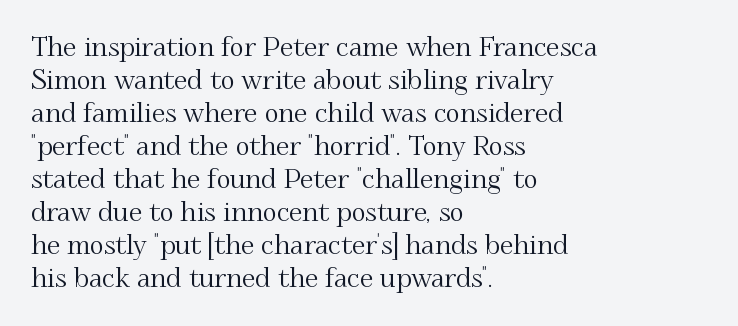
Q: Is the text italic (slanted)? A: No, it is upright.
Q: Is the text underlined? A: No.
Q: How is the paragraph aligned? A: Left-aligned.
Q: Is the spacing between letters normal or unusually wide? A: Normal.
